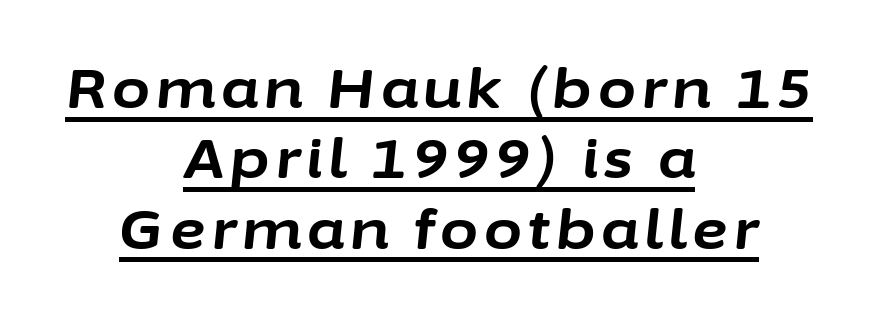
The letters are bold, with thick, heavy strokes. Quick note: italic. Do the characters align in a grid? No, the font is proportional. The specimen includes a rule beneath the text block's lines. Both edges are ragged and mirror each other, which tells us the setting is centered. Reading down the column, the eye jumps a familiar distance to each next line.
